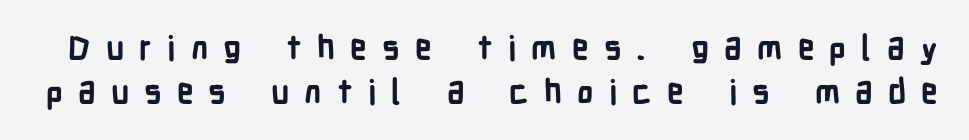
Font category for this specimen: sans-serif. Loose tracking; the words dissolve into strings of separated letters. Check under the words: just untouched page. This sample has the flowing, uneven cadence of proportional lettering.
